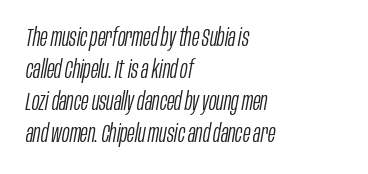
{"italic": "yes", "lean": "right", "slant_degrees": 10, "bold": "no", "underline": "no", "align": "left", "line_spacing": "normal", "line_spacing_ratio": 1.28, "letter_spacing": "normal", "letter_spacing_em": 0.0, "glyph_px": 25}
